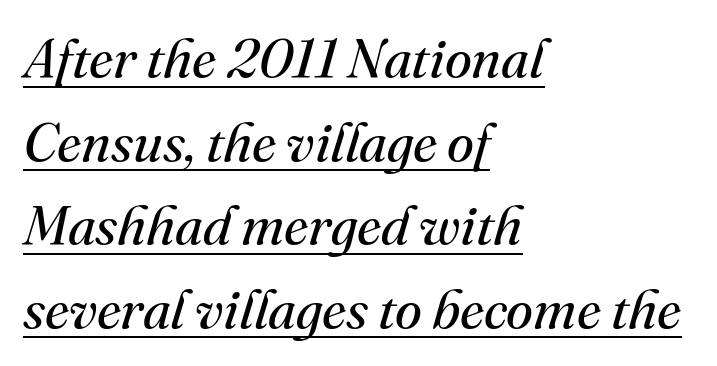
The letters advance in unequal steps, a hallmark of proportional type. Slanted lettering throughout. Alignment: flush left. The face used here is rendered with its standard letterfit. Caption: face not bold, strokes unweighted.
